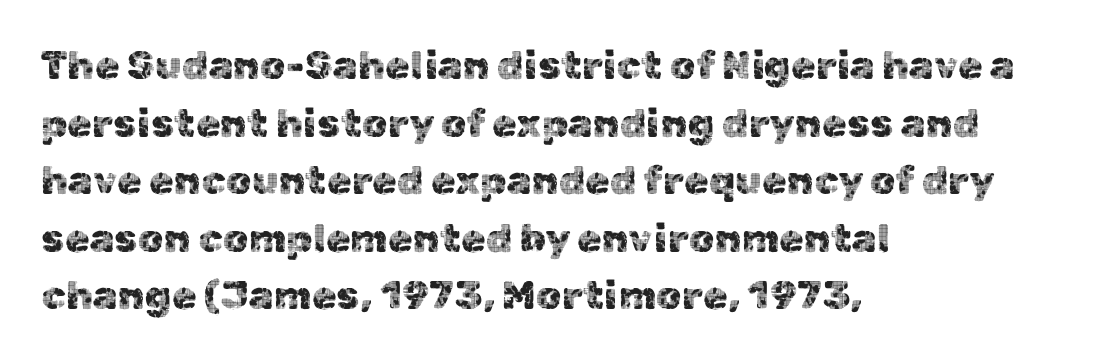
The image shows 40 px sans-serif type, upright; set left-aligned, normal line spacing (1.44x), normal letter spacing, not underlined; a medium x-height.
